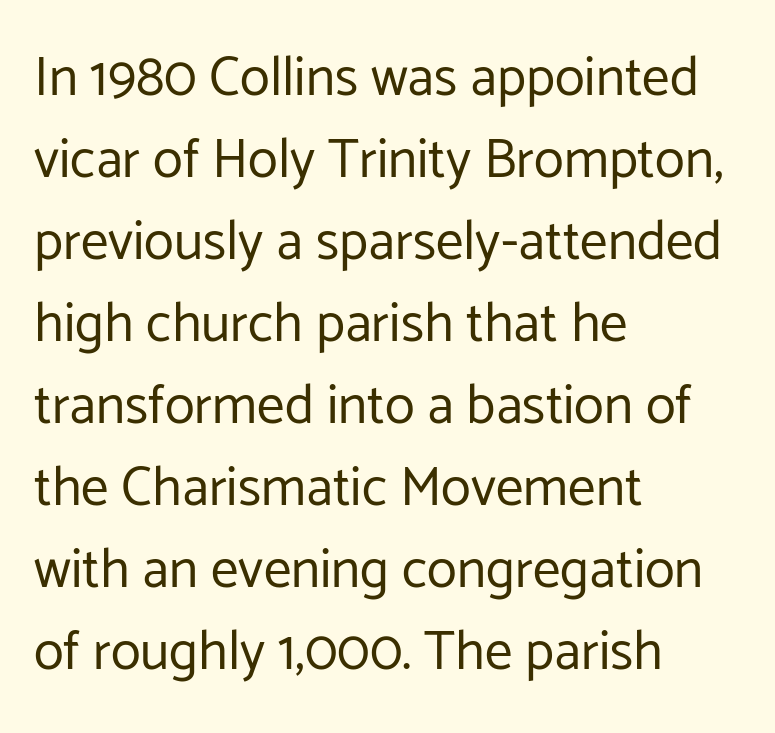
Q: Is the text bold? A: No.
Q: Is the text italic (slanted)? A: No, it is upright.
Q: Is the typeface a serif or a sans-serif typeface? A: Sans-serif.
Q: Is the text underlined? A: No.
Q: How is the paragraph aligned? A: Left-aligned.
Q: Is the spacing between letters normal or unusually wide? A: Normal.
Q: Is the spacing between lines tight, normal or loose? A: Normal.
Q: Width (condensed, normal, or wide)? A: Normal.
Q: Stroke contrast? A: Low.
Q: x-height? A: Medium.
Q: Monospaced? A: No.
